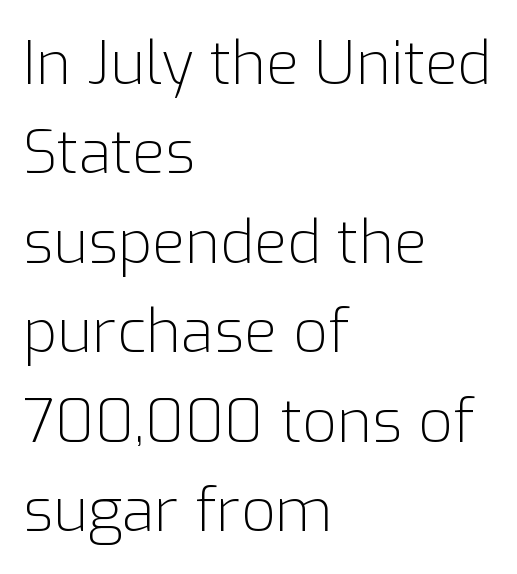
Q: Is the text bold? A: No.
Q: Is the text italic (slanted)? A: No, it is upright.
Q: Is the typeface a serif or a sans-serif typeface? A: Sans-serif.
Q: Is the text underlined? A: No.
Q: How is the paragraph aligned? A: Left-aligned.
Q: Is the spacing between letters normal or unusually wide? A: Normal.
Q: Is the spacing between lines tight, normal or loose? A: Normal.
Q: Width (condensed, normal, or wide)? A: Normal.
Q: Stroke contrast? A: Low.
Q: x-height? A: Medium.
Q: Monospaced? A: No.
